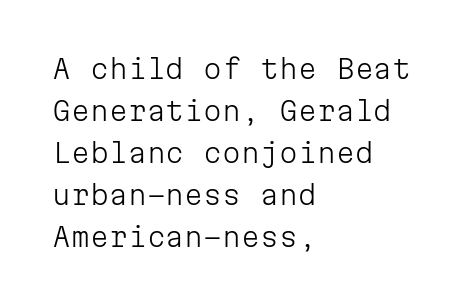
Each new line begins a customary step beneath the previous one. The passage shown is not underscored anywhere. Weight: not bold — regular or lighter. Nope, not italic — everything's standing straight. A classic flush-left, rag-right setting is used for this passage.
